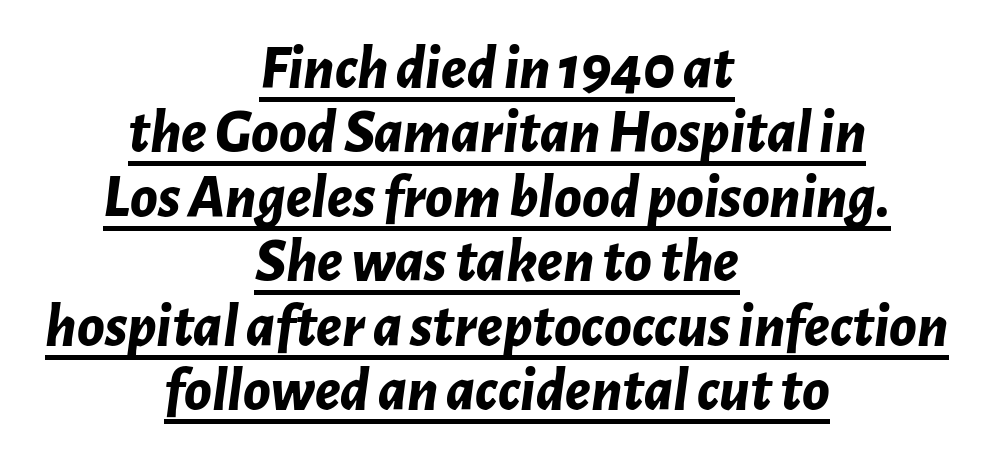
{"italic": "yes", "lean": "right", "slant_degrees": 7, "bold": "yes", "weight": "bold", "width": "normal", "stroke_contrast": "low", "x_height": "medium", "monospaced": "no", "underline": "yes", "align": "center", "line_spacing": "tight", "line_spacing_ratio": 1.04, "letter_spacing": "normal", "letter_spacing_em": 0.0, "glyph_px": 62}
